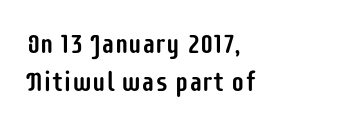
Q: Is the text italic (slanted)? A: No, it is upright.
Q: Is the text underlined? A: No.
Q: How is the paragraph aligned? A: Left-aligned.
Q: Is the spacing between letters normal or unusually wide? A: Normal.
Q: Is the spacing between lines tight, normal or loose? A: Normal.
